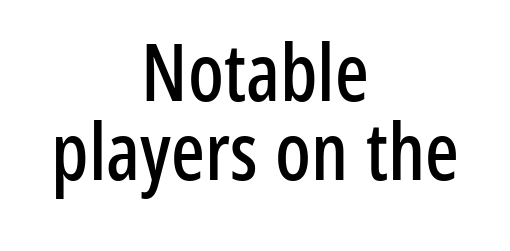
{"serif": "no", "italic": "no", "width": "condensed", "stroke_contrast": "low", "x_height": "medium", "monospaced": "no", "underline": "no", "align": "center", "line_spacing": "tight", "line_spacing_ratio": 1.0, "letter_spacing": "normal", "letter_spacing_em": 0.0, "glyph_px": 79}
